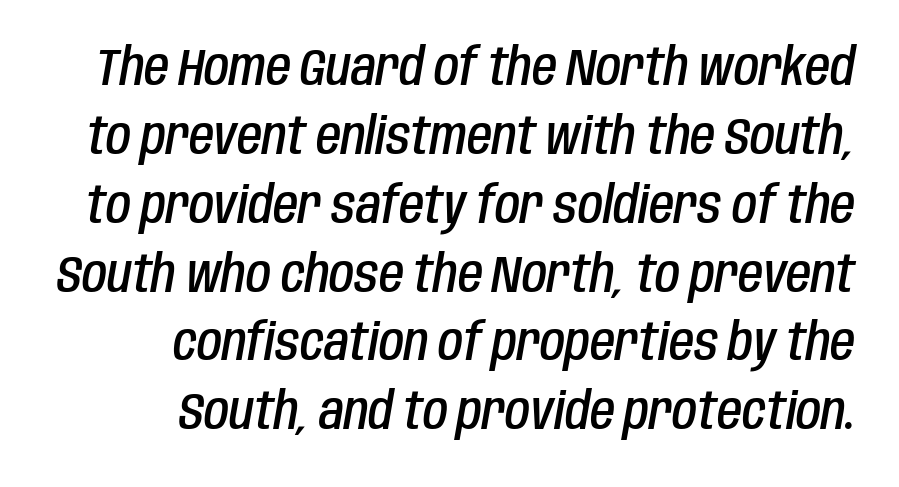
{"italic": "yes", "lean": "right", "slant_degrees": 10, "bold": "semi", "weight": "semibold", "width": "condensed", "stroke_contrast": "low", "x_height": "large", "monospaced": "no", "underline": "no", "align": "right", "line_spacing": "normal", "line_spacing_ratio": 1.35, "letter_spacing": "normal", "letter_spacing_em": 0.0, "glyph_px": 51}
